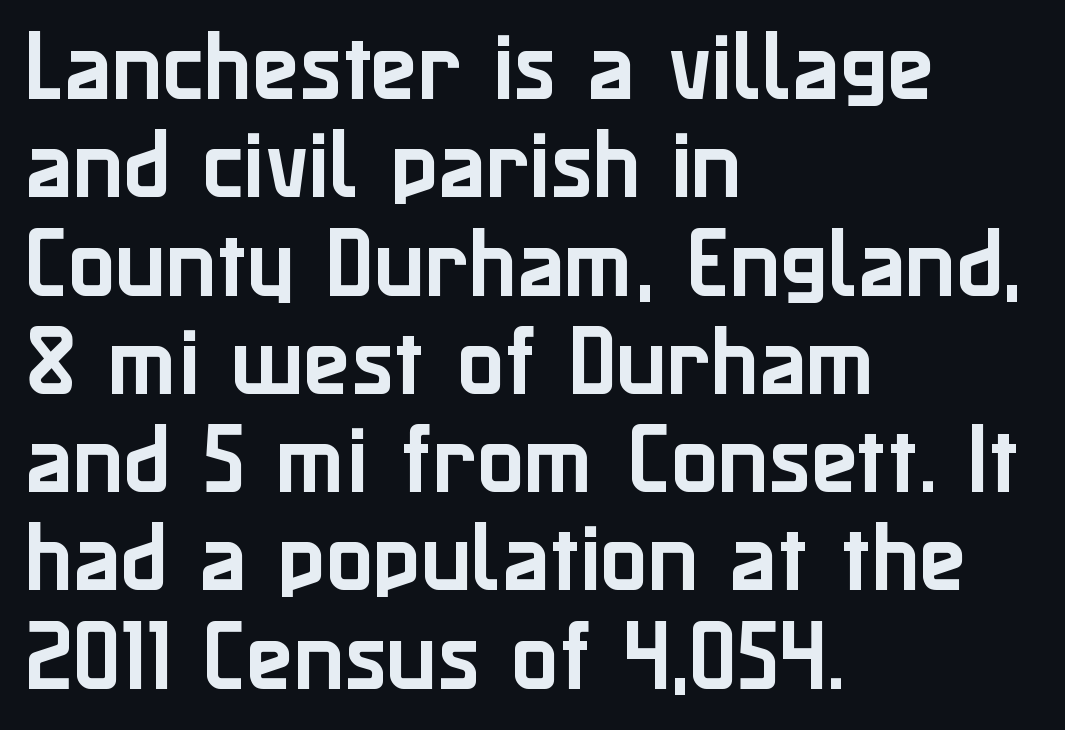
These lines stack with their left ends in a neat column. Regular leading. Students, note that the glyphs here touch the page at normal intervals. Notice how the stems are strictly vertical — no italics here.
